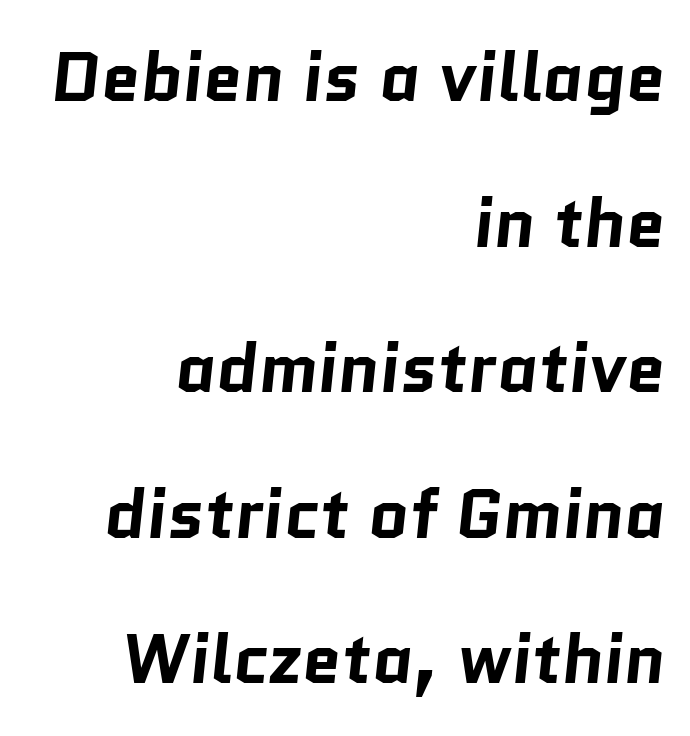
The compositor pushed each line to the right boundary. Heft: maximum for text — a bold. Widely set lines give the paragraph a tall, airy silhouette. Honestly, there is no underline to notice here at all. The face used here is a sans, in the tradition of grotesques and geometrics. A typesetter would call this zero additional tracking.
